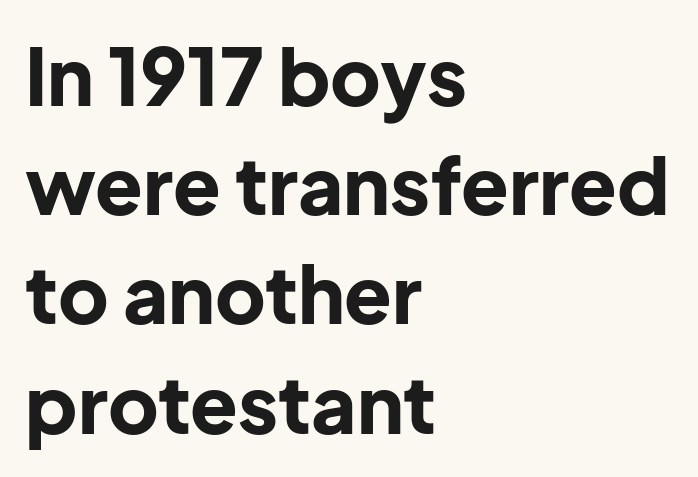
These lines stack with their left ends in a neat column. Each letter's strokes conclude bluntly, with no projecting serifs. The rendering keeps characters at their native spacing. Heavy, bold letterforms. Nope, not italic — everything's standing straight. Descender tails drop into unmarked territory.
